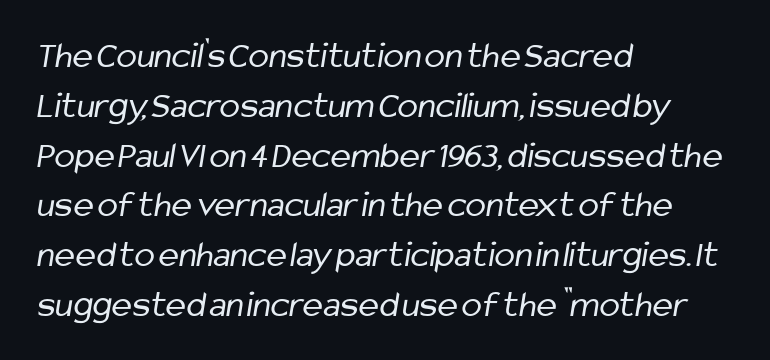
{"serif": "no", "bold": "no", "weight": "regular", "width": "condensed", "stroke_contrast": "low", "x_height": "medium", "monospaced": "no", "underline": "no", "align": "left", "line_spacing": "normal", "line_spacing_ratio": 1.31, "letter_spacing": "normal", "letter_spacing_em": 0.0, "glyph_px": 38}
